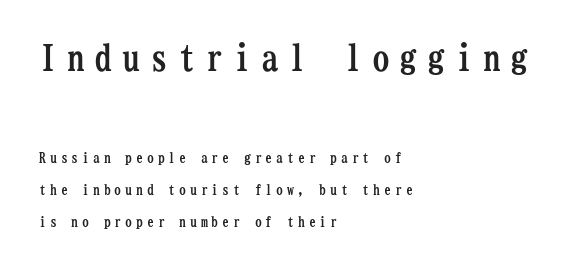
Does the type have serifs? Yes, each stem ends in a small foot. Underlining? Definitely not there. Characters follow at a spacing far wider than the type designer built in. The type sits square on the baseline with zero lean. Weight: bold.
